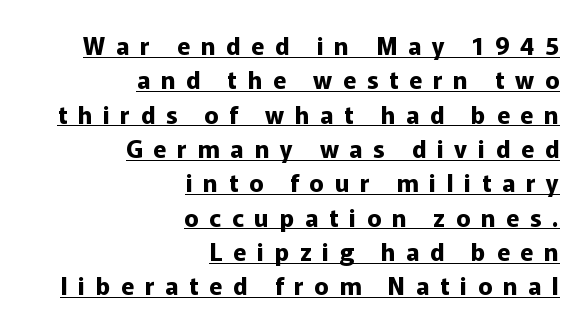
Q: Is the text bold? A: Yes.
Q: Is the text italic (slanted)? A: No, it is upright.
Q: Is the text underlined? A: Yes.
Q: How is the paragraph aligned? A: Right-aligned.
Q: Is the spacing between letters normal or unusually wide? A: Unusually wide.
Q: Is the spacing between lines tight, normal or loose? A: Normal.
